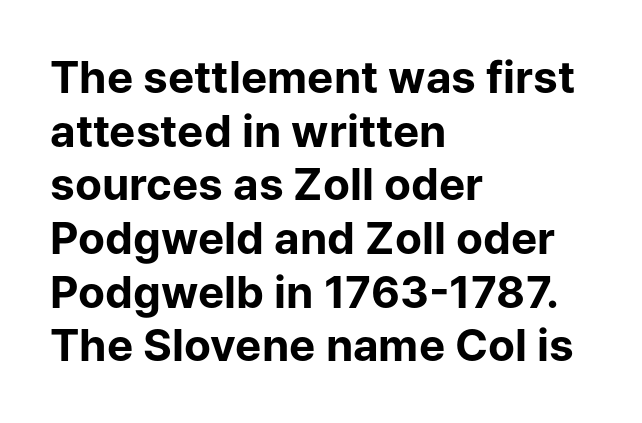
The image shows 44 px bold sans-serif type, upright; set left-aligned, line spacing 1.22x, normal letter spacing, not underlined; low stroke contrast and a medium x-height.
